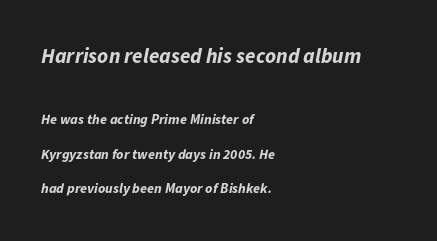
Q: Is the text bold? A: Yes.
Q: Is the text italic (slanted)? A: Yes, it leans right by about 11 degrees.
Q: Is the text underlined? A: No.
Q: How is the paragraph aligned? A: Left-aligned.
Q: Is the spacing between letters normal or unusually wide? A: Normal.
Q: Is the spacing between lines tight, normal or loose? A: Loose.
Q: Which block of text is set in a larger size, the first (top) or the second (bottom)? A: The first (top) one.
